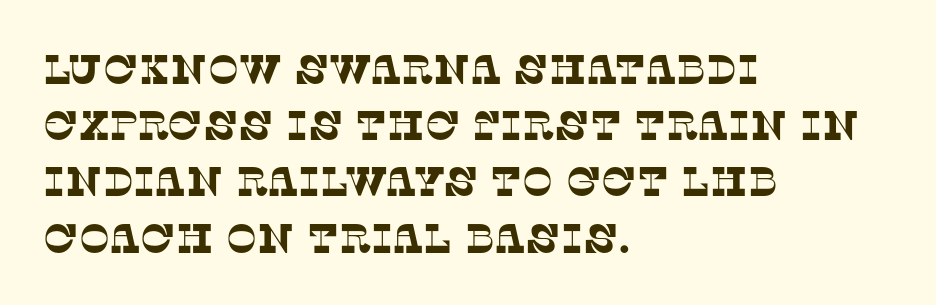
The image shows 41 px serif type; set left-aligned, normal line spacing (1.37x), normal letter spacing, not underlined; low stroke contrast and a large x-height.
